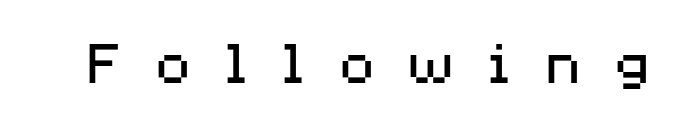
Inter-character spacing is expanded well beyond the font's built-in metrics. Proportional: the letters do not fall into vertical columns. The gap between lines stays unmarked. The type sits square on the baseline with zero lean.
